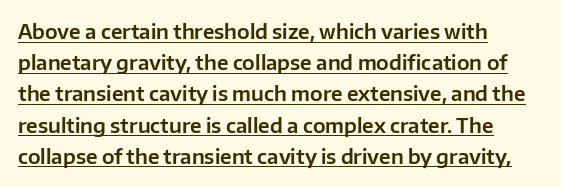
Q: Is the text italic (slanted)? A: No, it is upright.
Q: Is the text underlined? A: Yes.
Q: How is the paragraph aligned? A: Left-aligned.
Q: Is the spacing between letters normal or unusually wide? A: Normal.
Q: Is the spacing between lines tight, normal or loose? A: Normal.
